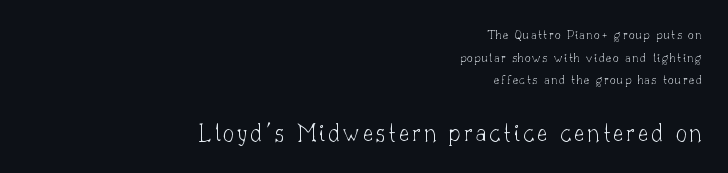
{"italic": "no", "bold": "no", "underline": "no", "align": "right", "line_spacing": "normal", "line_spacing_ratio": 1.62, "larger_block": "second", "size_ratio": 1.93, "glyph_px": 27}
